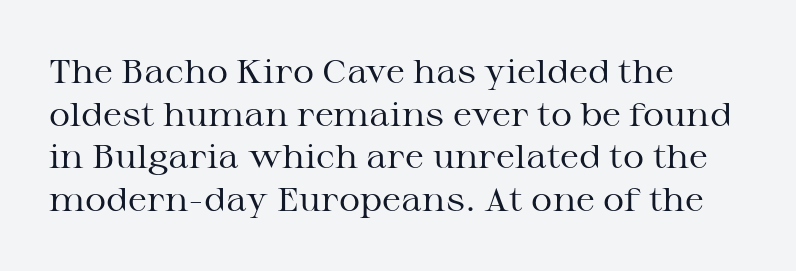
The text block is weighted toward the left margin, trailing off unevenly rightward. The passage shown is typed in a proportional face where columns would drift. A light-to-regular cut is what we see here. Regular leading. Italic? Not at all — the glyphs are vertical.
